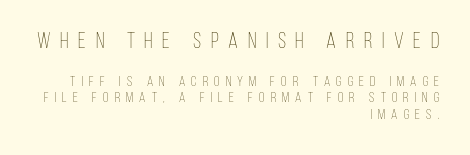
{"italic": "no", "bold": "no", "underline": "no", "align": "right", "line_spacing_ratio": 1.19, "letter_spacing": "wide", "letter_spacing_em": 0.44, "larger_block": "first", "size_ratio": 1.57, "glyph_px": 22}
